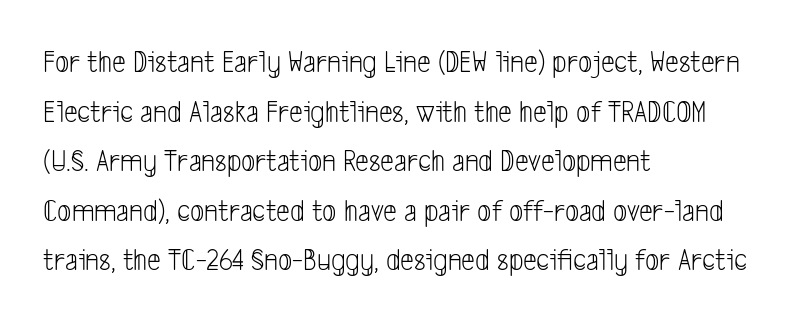
Q: Is the text bold? A: No.
Q: Is the typeface a serif or a sans-serif typeface? A: Sans-serif.
Q: Is the text underlined? A: No.
Q: How is the paragraph aligned? A: Left-aligned.
Q: Is the spacing between letters normal or unusually wide? A: Normal.
Q: Is the spacing between lines tight, normal or loose? A: Normal.
Q: Width (condensed, normal, or wide)? A: Condensed.
Q: Stroke contrast? A: Low.
Q: x-height? A: Medium.
Q: Monospaced? A: No.
